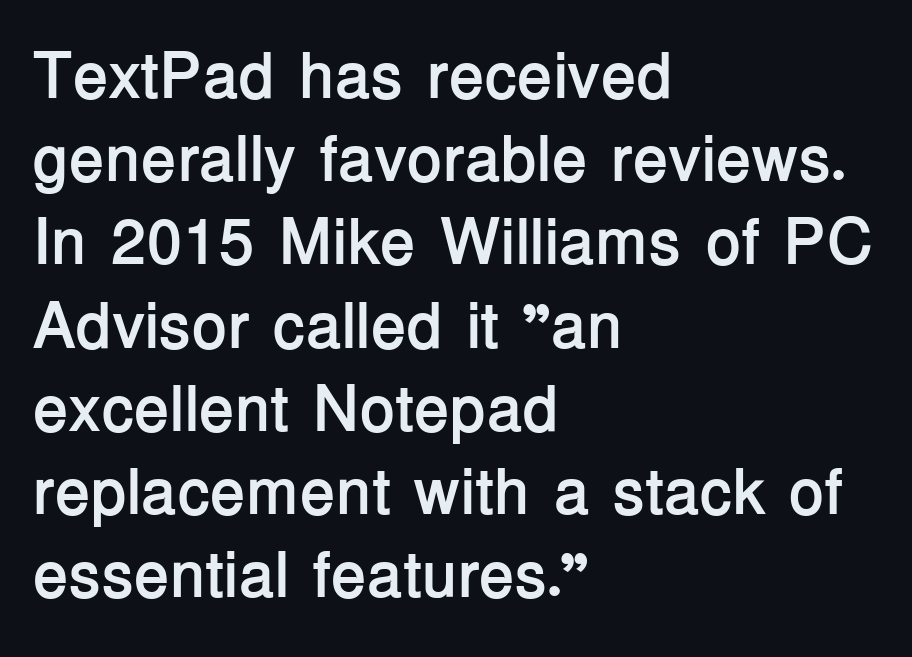
{"serif": "no", "italic": "no", "bold": "yes", "weight": "semibold", "width": "normal", "stroke_contrast": "low", "x_height": "medium", "monospaced": "no", "underline": "no", "align": "left", "line_spacing": "normal", "line_spacing_ratio": 1.28, "letter_spacing": "normal", "letter_spacing_em": 0.0, "glyph_px": 65}
